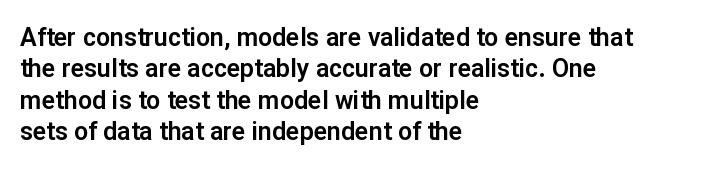
{"italic": "no", "underline": "no", "align": "left", "line_spacing": "normal", "line_spacing_ratio": 1.26, "letter_spacing": "normal", "letter_spacing_em": 0.0, "glyph_px": 25}
